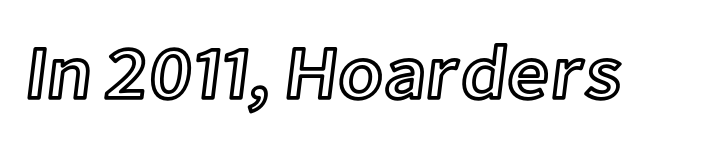
{"width": "normal", "x_height": "medium", "monospaced": "no", "underline": "no", "letter_spacing": "normal", "letter_spacing_em": 0.0, "glyph_px": 75}
